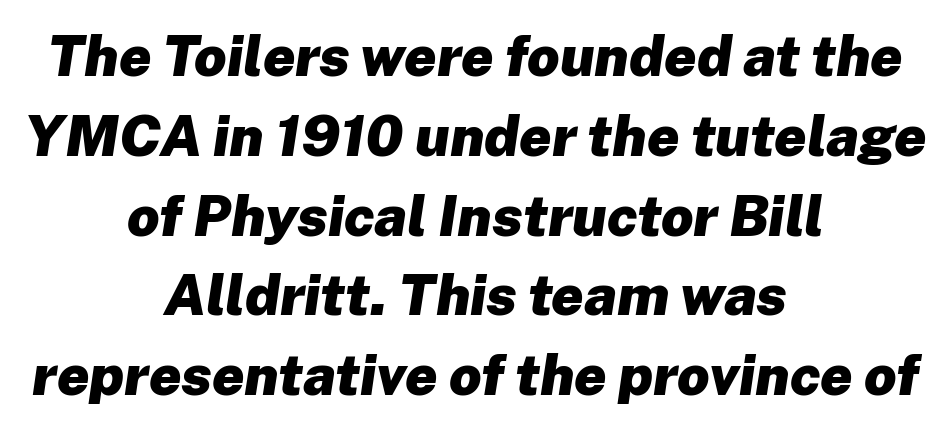
The image shows 57 px heavy type, italic (leaning right); set centered, normal line spacing (1.4x), normal letter spacing, not underlined; low stroke contrast and a medium x-height.
